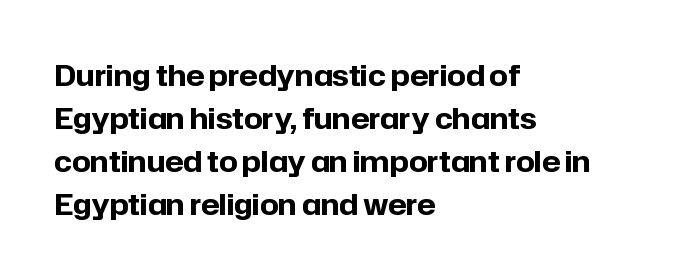
A sans-serif font was chosen for this passage. The tracking reads as untouched default to a designer's eye. A normal amount of white space separates one row of letters from the next. Heavy, bold letterforms. A typesetter would call this proportional, since set widths differ per character. Does the lettering tilt? It doesn't — this is upright.
